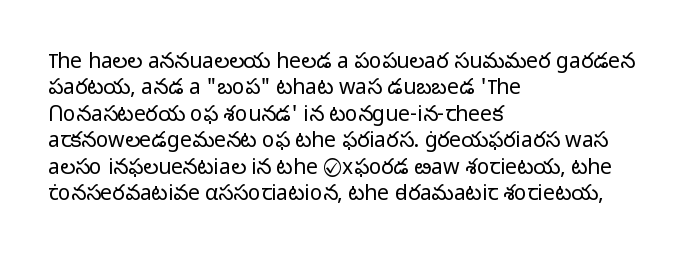
Q: Is the text bold? A: No.
Q: Is the text italic (slanted)? A: No, it is upright.
Q: Is the text underlined? A: No.
Q: How is the paragraph aligned? A: Left-aligned.
Q: Is the spacing between letters normal or unusually wide? A: Normal.
Q: Is the spacing between lines tight, normal or loose? A: Normal.
